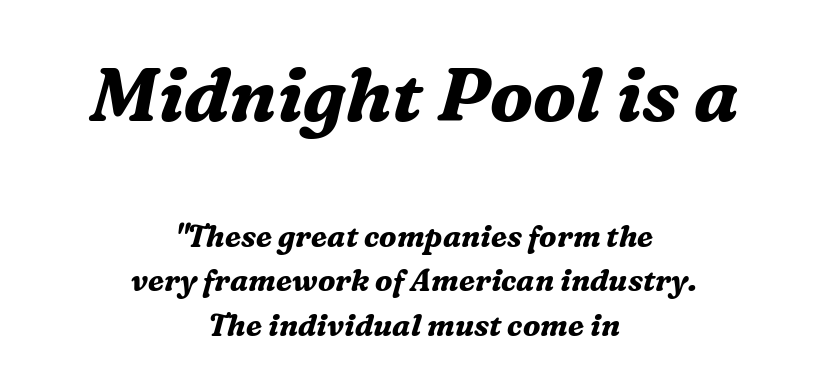
The image shows 74 px bold serif type, italic (leaning right); set centered, normal line spacing (1.48x), normal letter spacing, not underlined; the first (top) block is 2.47x larger; medium stroke contrast and a medium x-height.
